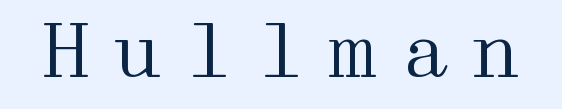
The image shows 74 px regular-weight, wide serif type, upright; set unusually wide letter spacing (+0.27 em), not underlined; medium stroke contrast and a medium x-height.
